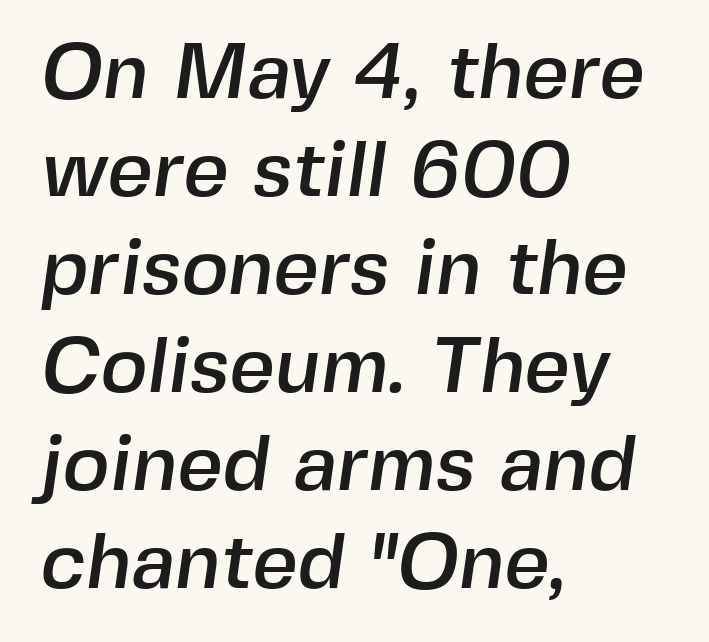
The image shows 79 px sans-serif type; set left-aligned, line spacing 1.24x, normal letter spacing, not underlined; a medium x-height.
